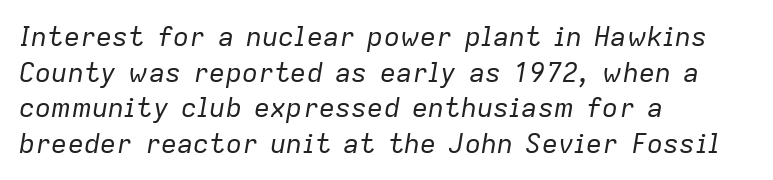
Q: Is the text bold? A: No.
Q: Is the text italic (slanted)? A: Yes, it leans right by about 9 degrees.
Q: Is the text underlined? A: No.
Q: How is the paragraph aligned? A: Left-aligned.
Q: Is the spacing between letters normal or unusually wide? A: Normal.
Q: Is the spacing between lines tight, normal or loose? A: Normal.
